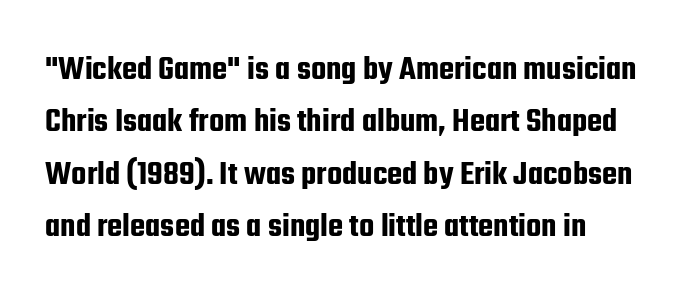
{"serif": "no", "italic": "no", "width": "condensed", "stroke_contrast": "low", "x_height": "medium", "monospaced": "no", "underline": "no", "line_spacing": "normal", "line_spacing_ratio": 1.5, "letter_spacing": "normal", "letter_spacing_em": 0.0, "glyph_px": 35}
